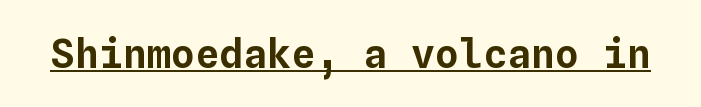
{"italic": "no", "width": "normal", "stroke_contrast": "low", "x_height": "medium", "monospaced": "yes", "underline": "yes", "letter_spacing": "normal", "letter_spacing_em": 0.0, "glyph_px": 40}
